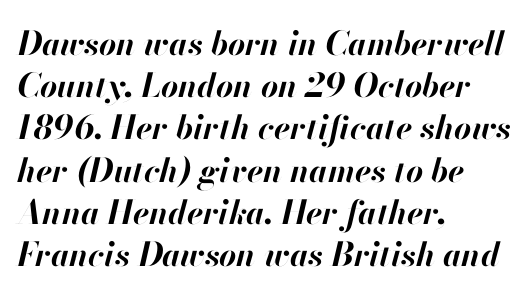
Q: Is the text bold? A: Yes.
Q: Is the text italic (slanted)? A: Yes, it leans right by about 13 degrees.
Q: Is the text underlined? A: No.
Q: How is the paragraph aligned? A: Left-aligned.
Q: Is the spacing between letters normal or unusually wide? A: Normal.
Q: Is the spacing between lines tight, normal or loose? A: Normal.
Q: Width (condensed, normal, or wide)? A: Normal.
Q: Stroke contrast? A: High.
Q: x-height? A: Small.
Q: Monospaced? A: No.
